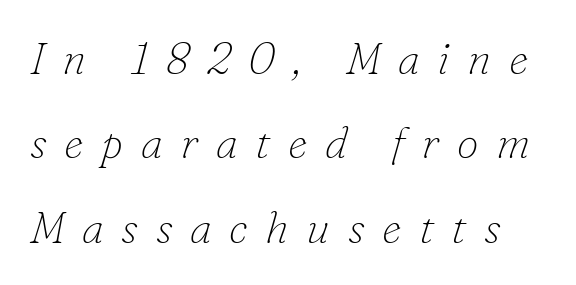
Q: Is the text bold? A: No.
Q: Is the text italic (slanted)? A: Yes, it leans right by about 16 degrees.
Q: Is the typeface a serif or a sans-serif typeface? A: Serif.
Q: Is the text underlined? A: No.
Q: Is the spacing between letters normal or unusually wide? A: Unusually wide.
Q: Is the spacing between lines tight, normal or loose? A: Loose.
Q: Width (condensed, normal, or wide)? A: Normal.
Q: Stroke contrast? A: Low.
Q: x-height? A: Small.
Q: Monospaced? A: No.
